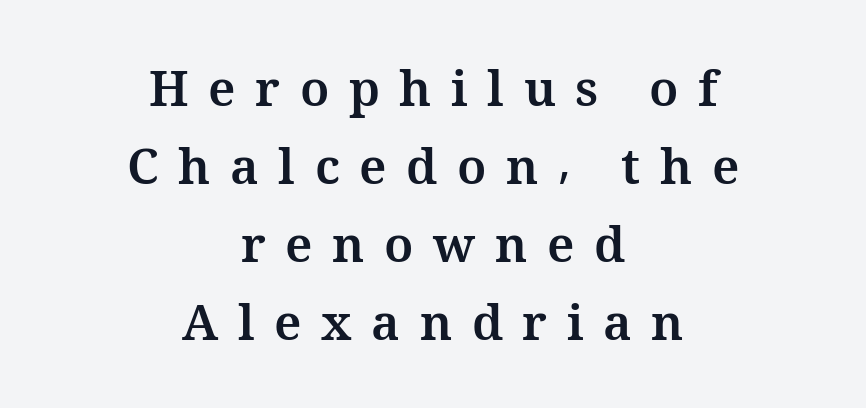
The image shows 49 px bold type, upright; set centered, normal line spacing (1.59x), unusually wide letter spacing (+0.4 em), not underlined; medium stroke contrast and a medium x-height.
